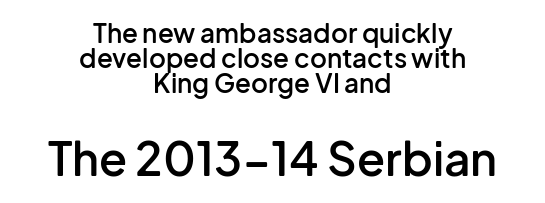
Q: Is the text bold? A: Semi-bold.
Q: Is the text italic (slanted)? A: No, it is upright.
Q: Is the typeface a serif or a sans-serif typeface? A: Sans-serif.
Q: Is the text underlined? A: No.
Q: How is the paragraph aligned? A: Centered.
Q: Is the spacing between letters normal or unusually wide? A: Normal.
Q: Is the spacing between lines tight, normal or loose? A: Tight.
Q: Which block of text is set in a larger size, the first (top) or the second (bottom)? A: The second (bottom) one.
Q: Width (condensed, normal, or wide)? A: Normal.
Q: Stroke contrast? A: Low.
Q: x-height? A: Medium.
Q: Monospaced? A: No.
